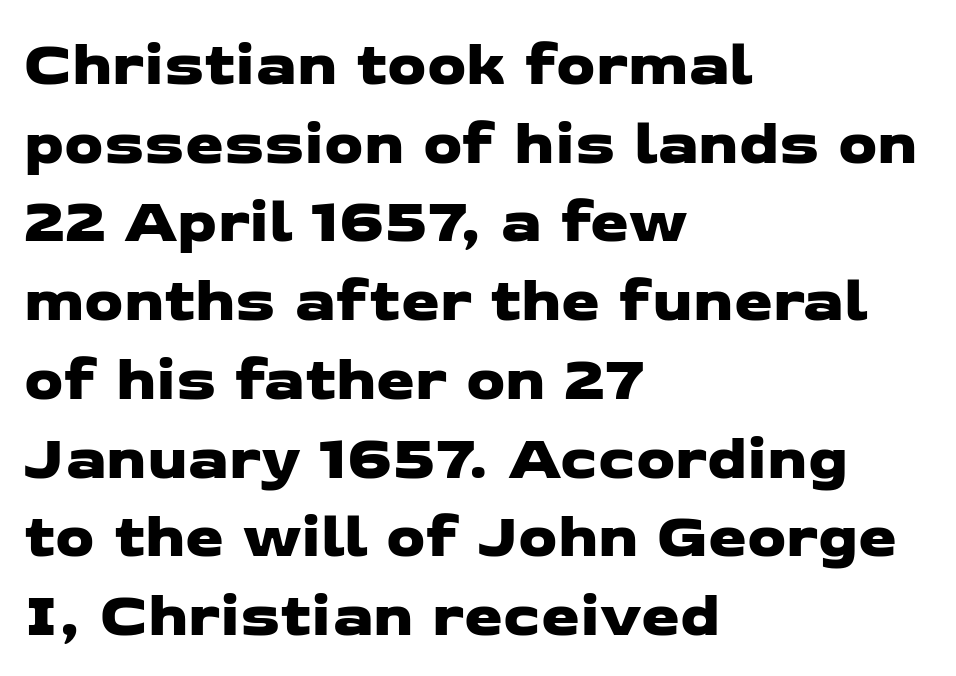
{"serif": "no", "width": "wide", "stroke_contrast": "low", "x_height": "medium", "monospaced": "no", "underline": "no", "align": "left", "line_spacing": "normal", "line_spacing_ratio": 1.27, "letter_spacing": "normal", "letter_spacing_em": 0.0, "glyph_px": 62}
